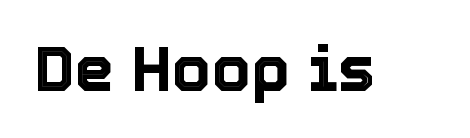
Unmarked baselines from the first word to the last. Words appear dense and cohesive because spacing is normal. Varying glyph widths throughout — classic text-font behaviour. This sample uses an upright cut, with every glyph sitting square on the baseline.
